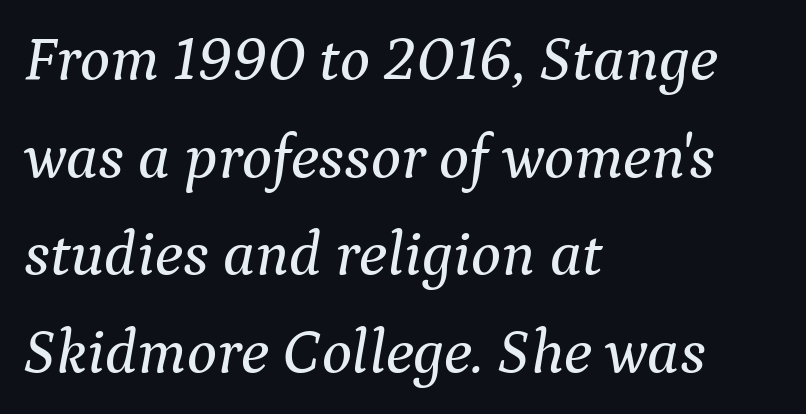
Does the copy run flush right? No — it runs flush left. Each word holds together tightly as a unit, with standard inter-letter gaps. No word sits above an underline. This sample uses a serif face. The passage shown is typed in a proportional face where columns would drift. If you measured baseline to baseline, you'd find a middling distance.
